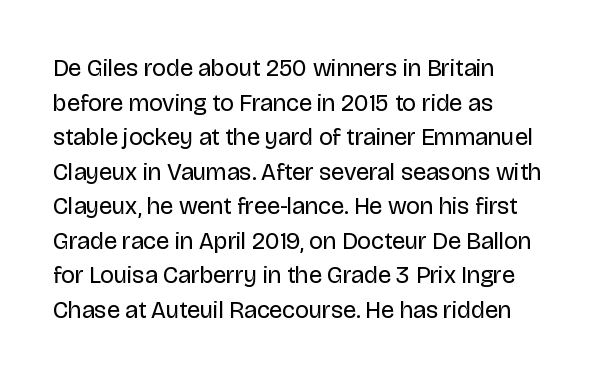
The image shows 24 px text type, upright; set left-aligned, normal line spacing (1.44x), normal letter spacing, not underlined.
